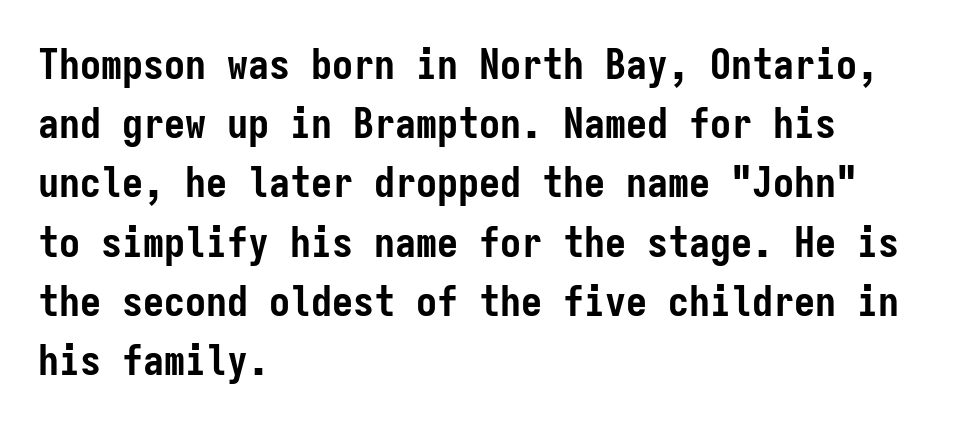
The letters march in equal steps, a hallmark of fixed-pitch type. Horizontally, the lines are justified to the leading edge only. Quick note: interline space is typical. Thick stems and heavy bowls — unmistakably bold. Style check: upright. Anything drawn beneath the words? Only blank space.
